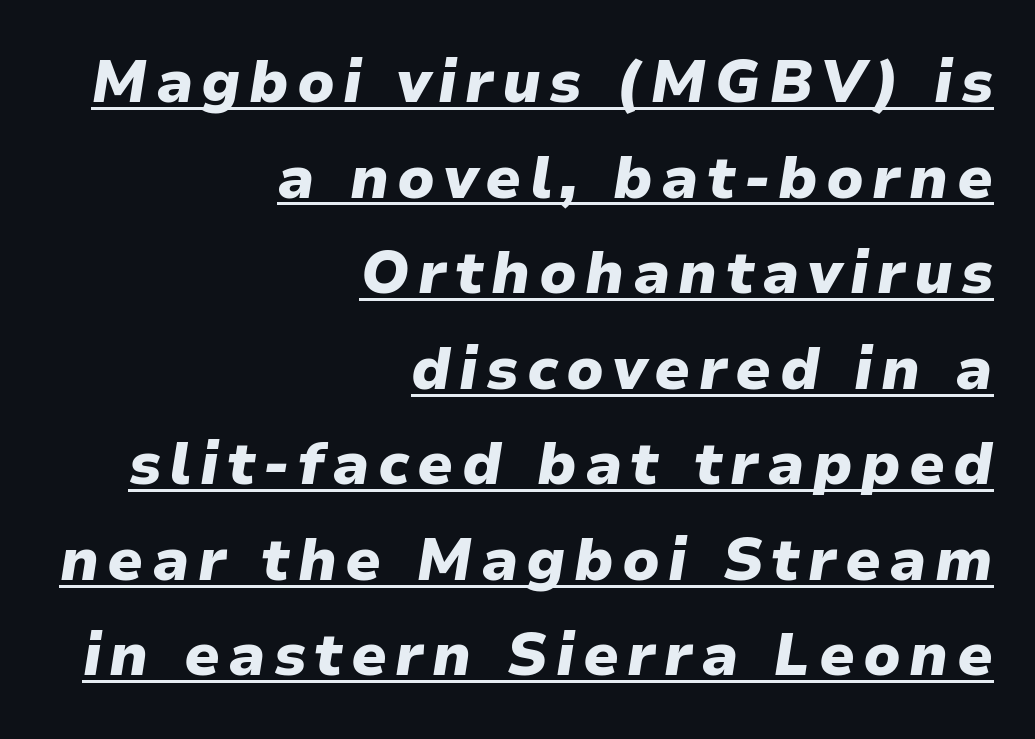
Q: Is the text bold? A: Yes.
Q: Is the text italic (slanted)? A: Yes, it leans right by about 9 degrees.
Q: Is the text underlined? A: Yes.
Q: How is the paragraph aligned? A: Right-aligned.
Q: Is the spacing between lines tight, normal or loose? A: Normal.
Q: Width (condensed, normal, or wide)? A: Normal.
Q: Stroke contrast? A: Low.
Q: x-height? A: Medium.
Q: Monospaced? A: No.
